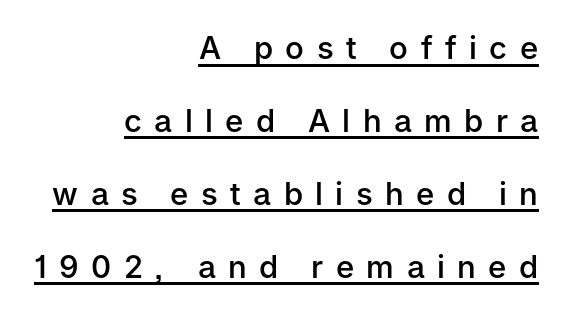
Q: Is the text bold? A: Semi-bold.
Q: Is the text italic (slanted)? A: No, it is upright.
Q: Is the typeface a serif or a sans-serif typeface? A: Sans-serif.
Q: Is the text underlined? A: Yes.
Q: How is the paragraph aligned? A: Right-aligned.
Q: Is the spacing between letters normal or unusually wide? A: Unusually wide.
Q: Is the spacing between lines tight, normal or loose? A: Loose.
Q: Width (condensed, normal, or wide)? A: Normal.
Q: Stroke contrast? A: Low.
Q: x-height? A: Medium.
Q: Monospaced? A: No.
